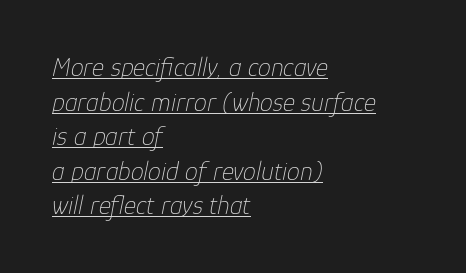
Q: Is the text bold? A: No.
Q: Is the text italic (slanted)? A: Yes, it leans right by about 12 degrees.
Q: Is the text underlined? A: Yes.
Q: How is the paragraph aligned? A: Left-aligned.
Q: Is the spacing between letters normal or unusually wide? A: Normal.
Q: Is the spacing between lines tight, normal or loose? A: Normal.
